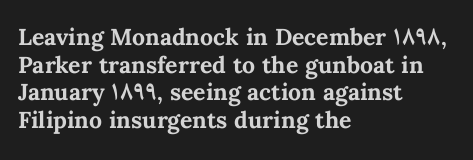
The image shows 23 px bold type, upright; set left-aligned, line spacing 1.2x, normal letter spacing, not underlined.
